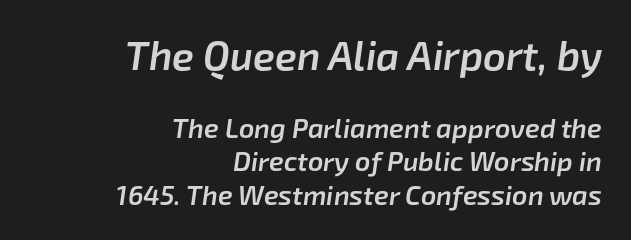
Rendered with sloped, italic letterforms. The passage is arranged like a letterhead date or caption credit — flush right. In this sample the first text group is rendered at the bigger scale. On the weight axis this lands at semibold, roughly 600.
